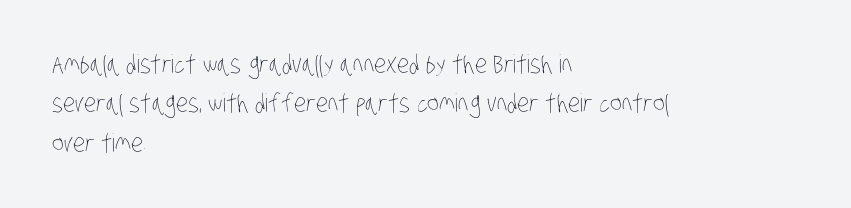
Q: Is the text bold? A: No.
Q: Is the text underlined? A: No.
Q: How is the paragraph aligned? A: Left-aligned.
Q: Is the spacing between letters normal or unusually wide? A: Normal.
Q: Is the spacing between lines tight, normal or loose? A: Normal.
